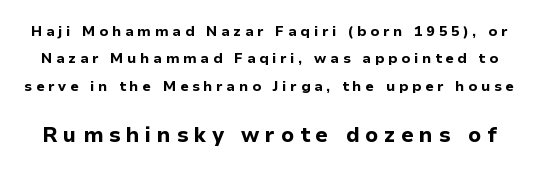
Q: Is the text bold? A: Yes.
Q: Is the text italic (slanted)? A: No, it is upright.
Q: Is the text underlined? A: No.
Q: Is the spacing between letters normal or unusually wide? A: Unusually wide.
Q: Is the spacing between lines tight, normal or loose? A: Loose.
Q: Which block of text is set in a larger size, the first (top) or the second (bottom)? A: The second (bottom) one.
